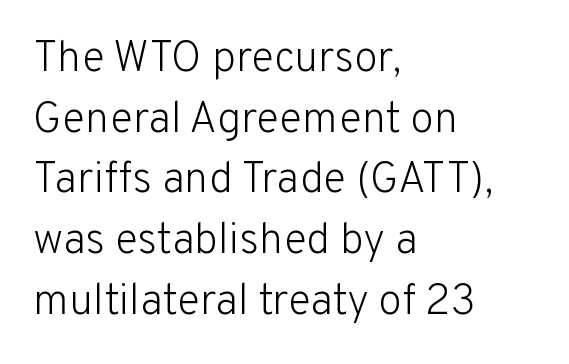
Q: Is the text bold? A: No.
Q: Is the text italic (slanted)? A: No, it is upright.
Q: Is the typeface a serif or a sans-serif typeface? A: Sans-serif.
Q: Is the text underlined? A: No.
Q: How is the paragraph aligned? A: Left-aligned.
Q: Is the spacing between letters normal or unusually wide? A: Normal.
Q: Is the spacing between lines tight, normal or loose? A: Normal.
Q: Width (condensed, normal, or wide)? A: Normal.
Q: Stroke contrast? A: Low.
Q: x-height? A: Medium.
Q: Monospaced? A: No.
